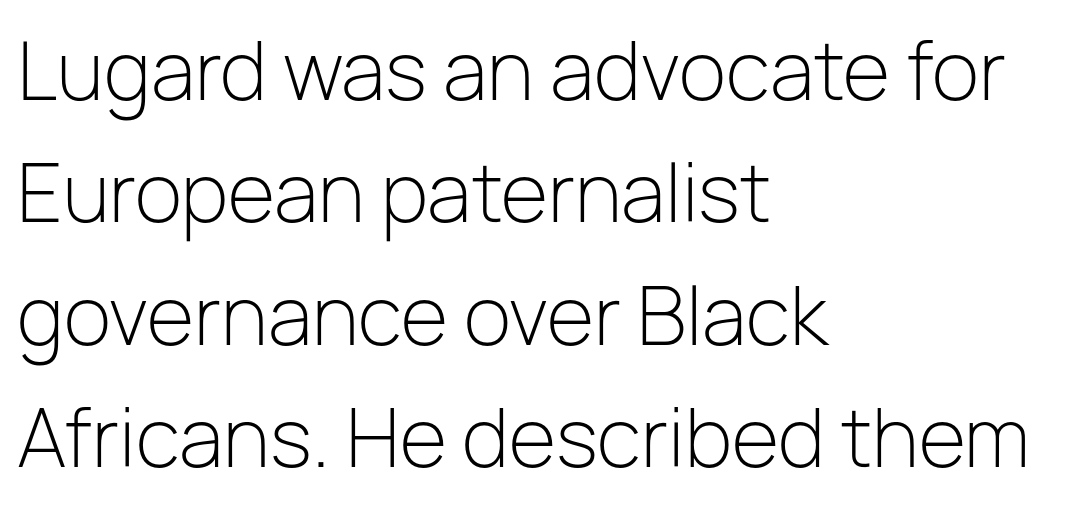
{"serif": "no", "italic": "no", "bold": "no", "weight": "light", "width": "normal", "stroke_contrast": "low", "x_height": "medium", "monospaced": "no", "underline": "no", "align": "left", "line_spacing": "normal", "line_spacing_ratio": 1.57, "letter_spacing": "normal", "letter_spacing_em": 0.0, "glyph_px": 78}
